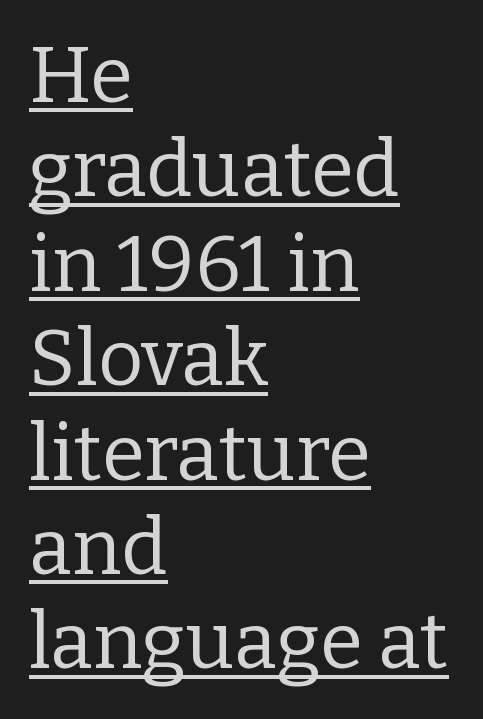
{"serif": "yes", "italic": "no", "bold": "no", "weight": "regular", "width": "normal", "stroke_contrast": "low", "x_height": "medium", "monospaced": "no", "underline": "yes", "align": "left", "line_spacing_ratio": 1.21, "letter_spacing": "normal", "letter_spacing_em": 0.0, "glyph_px": 78}
